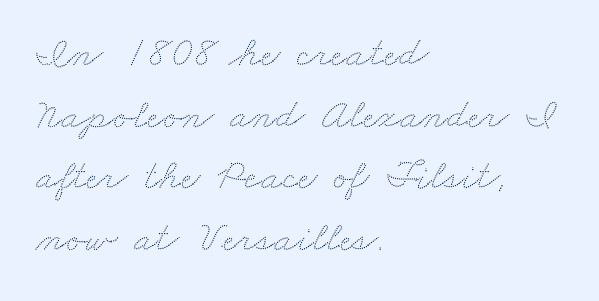
Rule under the text: the space is simply empty. The leading is moderate, giving the passage an even texture. These lines are set flush left with a ragged right edge. The letters sit at their default tracking, neither squeezed nor spread. Think of a printed novel: that variable character pitch is what you see here.
